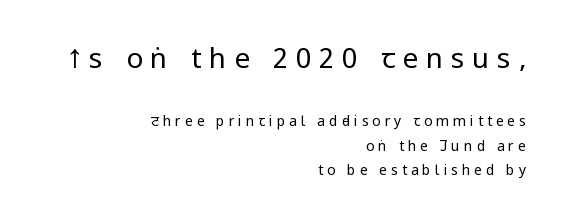
{"serif": "no", "italic": "no", "bold": "no", "weight": "regular", "width": "condensed", "stroke_contrast": "low", "x_height": "large", "monospaced": "no", "underline": "no", "align": "right", "line_spacing_ratio": 1.75, "letter_spacing": "wide", "letter_spacing_em": 0.28, "larger_block": "first", "size_ratio": 2.0, "glyph_px": 28}
